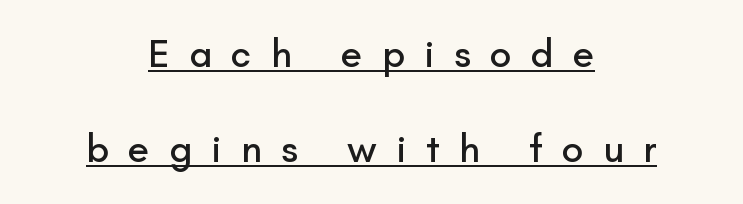
{"serif": "no", "italic": "no", "width": "normal", "stroke_contrast": "low", "x_height": "small", "monospaced": "no", "underline": "yes", "align": "center", "line_spacing": "loose", "line_spacing_ratio": 2.44, "letter_spacing": "wide", "letter_spacing_em": 0.5, "glyph_px": 39}
